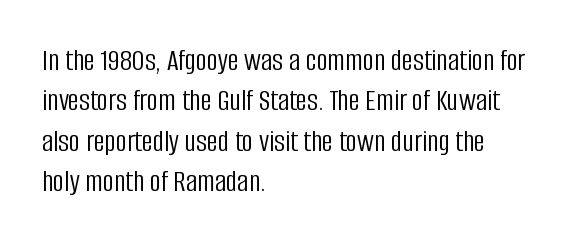
{"serif": "no", "italic": "no", "bold": "no", "weight": "light", "width": "condensed", "stroke_contrast": "low", "x_height": "large", "monospaced": "no", "underline": "no", "align": "left", "line_spacing": "normal", "line_spacing_ratio": 1.3, "letter_spacing": "normal", "letter_spacing_em": 0.0, "glyph_px": 31}
